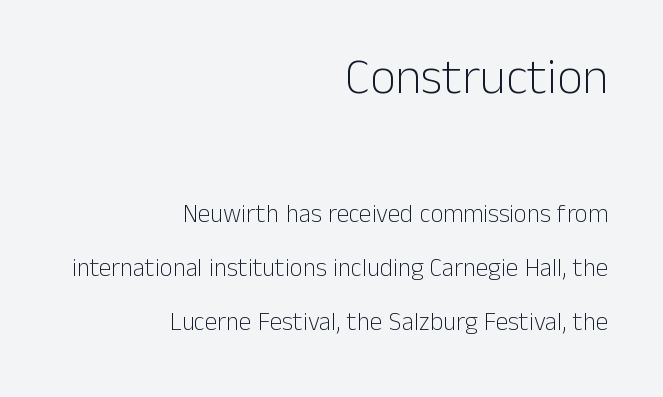
The image shows 50 px light sans-serif type, upright; set right-aligned, loose line spacing (2.16x), normal letter spacing, not underlined; the first (top) block is 2.0x larger; low stroke contrast and a medium x-height.
